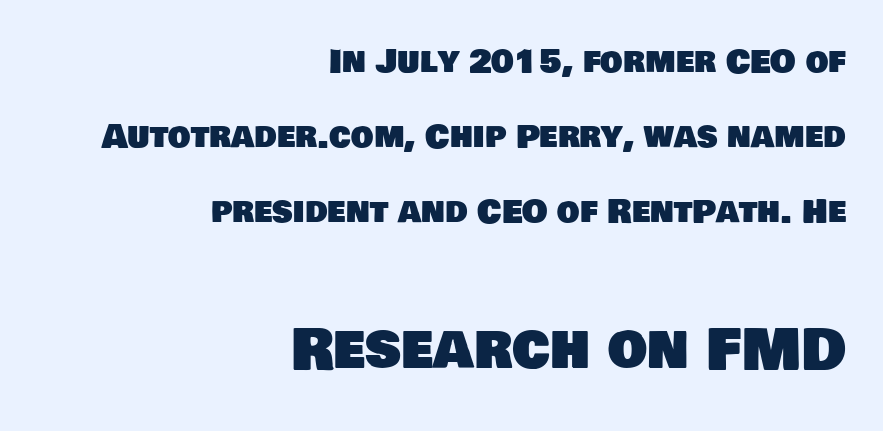
{"serif": "no", "width": "normal", "stroke_contrast": "low", "x_height": "large", "monospaced": "no", "underline": "no", "align": "right", "line_spacing": "loose", "line_spacing_ratio": 2.35, "letter_spacing": "normal", "letter_spacing_em": 0.0, "larger_block": "second", "size_ratio": 1.75, "glyph_px": 56}
